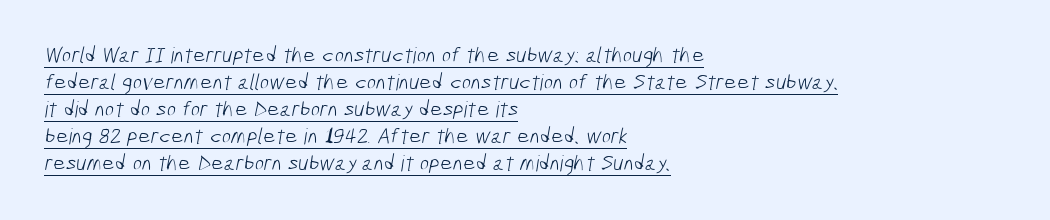
{"bold": "no", "underline": "yes", "align": "left", "line_spacing_ratio": 1.23, "letter_spacing": "normal", "letter_spacing_em": 0.0, "glyph_px": 22}
